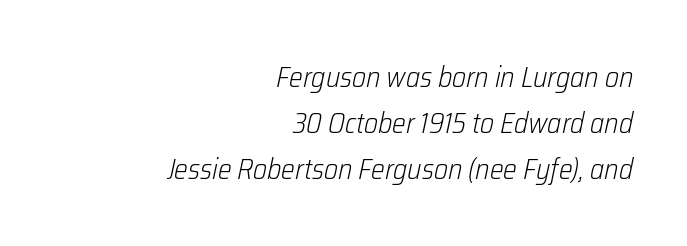
Q: Is the text bold? A: No.
Q: Is the text italic (slanted)? A: Yes, it leans right by about 12 degrees.
Q: Is the text underlined? A: No.
Q: How is the paragraph aligned? A: Right-aligned.
Q: Is the spacing between letters normal or unusually wide? A: Normal.
Q: Is the spacing between lines tight, normal or loose? A: Normal.
Q: Width (condensed, normal, or wide)? A: Condensed.
Q: Stroke contrast? A: Low.
Q: x-height? A: Medium.
Q: Monospaced? A: No.
